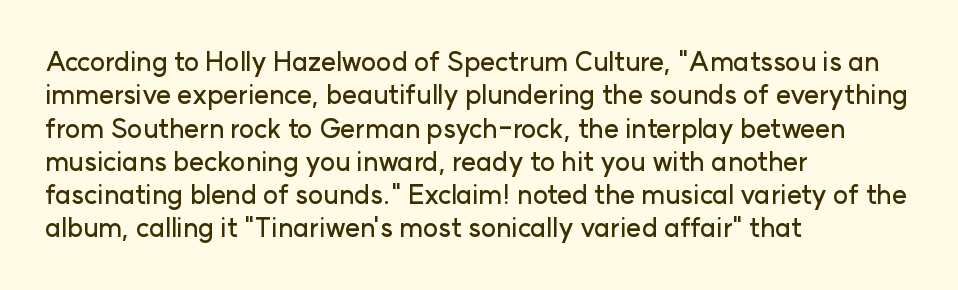
{"italic": "no", "underline": "no", "align": "left", "line_spacing": "normal", "line_spacing_ratio": 1.28, "letter_spacing": "normal", "letter_spacing_em": 0.0, "glyph_px": 26}
